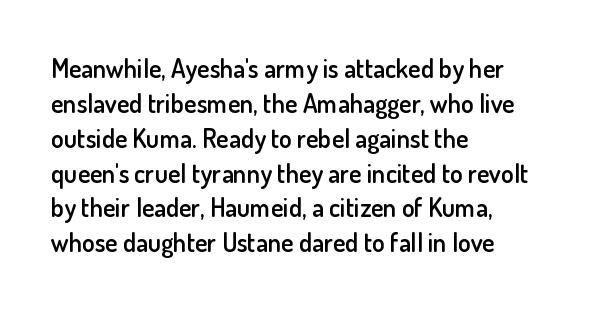
Q: Is the text bold? A: Semi-bold.
Q: Is the text italic (slanted)? A: No, it is upright.
Q: Is the text underlined? A: No.
Q: How is the paragraph aligned? A: Left-aligned.
Q: Is the spacing between letters normal or unusually wide? A: Normal.
Q: Is the spacing between lines tight, normal or loose? A: Normal.
